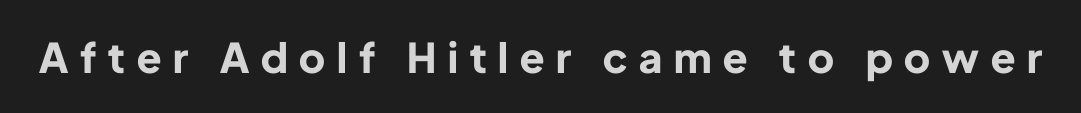
The image shows 41 px bold sans-serif type, upright; set unusually wide letter spacing (+0.29 em), not underlined; low stroke contrast and a medium x-height.
